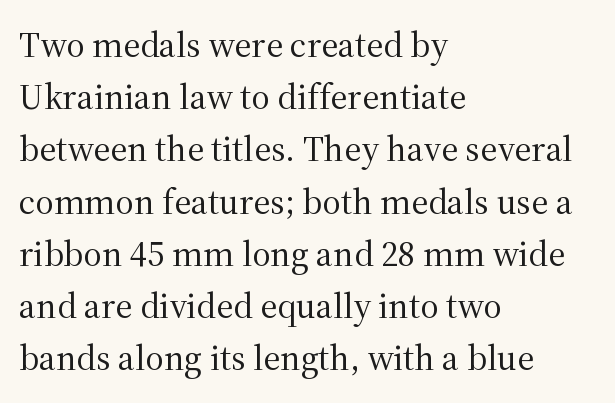
Q: Is the text bold? A: No.
Q: Is the text italic (slanted)? A: No, it is upright.
Q: Is the typeface a serif or a sans-serif typeface? A: Serif.
Q: Is the text underlined? A: No.
Q: How is the paragraph aligned? A: Left-aligned.
Q: Is the spacing between letters normal or unusually wide? A: Normal.
Q: Is the spacing between lines tight, normal or loose? A: Normal.
Q: Width (condensed, normal, or wide)? A: Normal.
Q: Stroke contrast? A: Medium.
Q: x-height? A: Medium.
Q: Monospaced? A: No.
